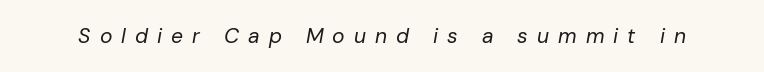
{"italic": "yes", "lean": "right", "slant_degrees": 10, "bold": "no", "underline": "no", "letter_spacing": "wide", "letter_spacing_em": 0.43, "glyph_px": 21}
